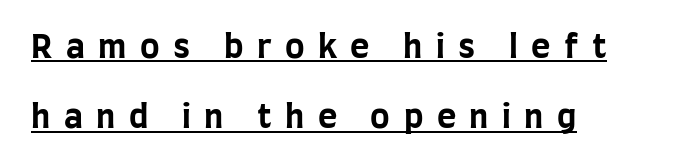
Q: Is the text bold? A: Yes.
Q: Is the text italic (slanted)? A: No, it is upright.
Q: Is the typeface a serif or a sans-serif typeface? A: Sans-serif.
Q: Is the text underlined? A: Yes.
Q: How is the paragraph aligned? A: Left-aligned.
Q: Is the spacing between letters normal or unusually wide? A: Unusually wide.
Q: Is the spacing between lines tight, normal or loose? A: Loose.
Q: Width (condensed, normal, or wide)? A: Condensed.
Q: Stroke contrast? A: Low.
Q: x-height? A: Large.
Q: Monospaced? A: No.
